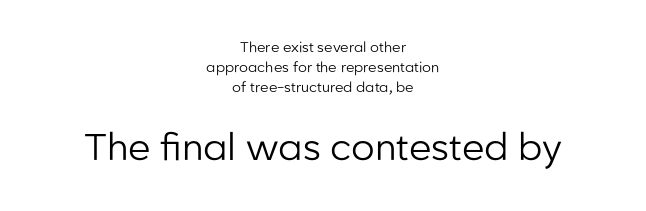
Do the letters lean? They stand straight. Here the second block reads like a headline and the first like body copy. What's the leading like? Ordinary, nothing unusual. The rendering shows plain stroke endings on the letterforms — a sans-serif design. Alignment: centered. Just letters on the line, the space beneath them empty.
